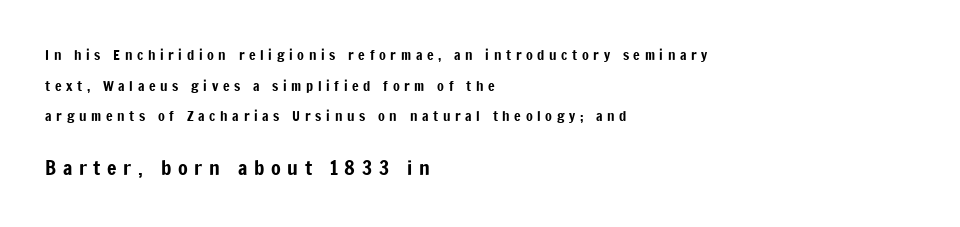
The type is letterspaced generously, with wide tracking. A classic flush-left, rag-right setting is used for this passage. Descenders hang freely into open space. No italicization has been applied; the sample stays upright.
